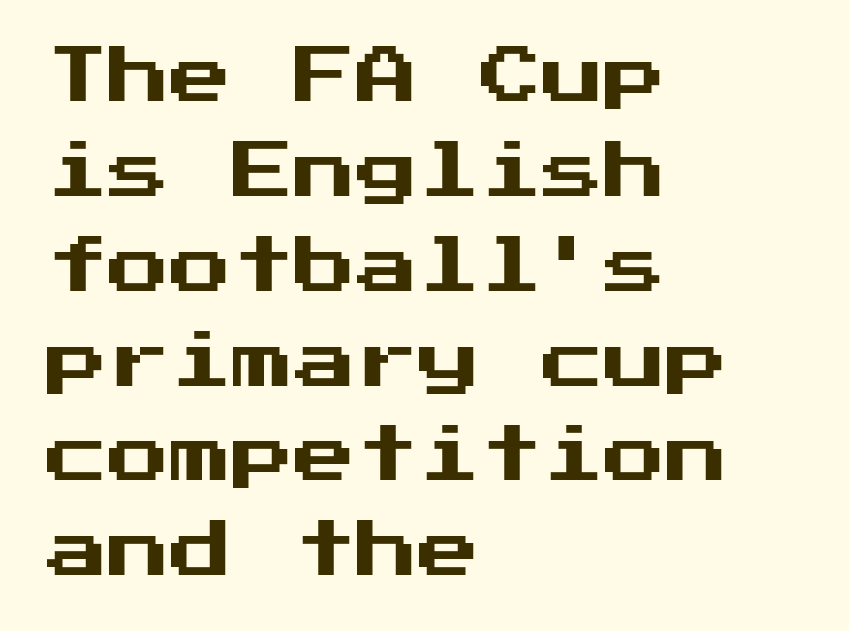
{"serif": "no", "italic": "no", "width": "normal", "stroke_contrast": "medium", "x_height": "medium", "underline": "no", "align": "left", "line_spacing": "normal", "line_spacing_ratio": 1.53, "letter_spacing": "normal", "letter_spacing_em": 0.0, "glyph_px": 62}
